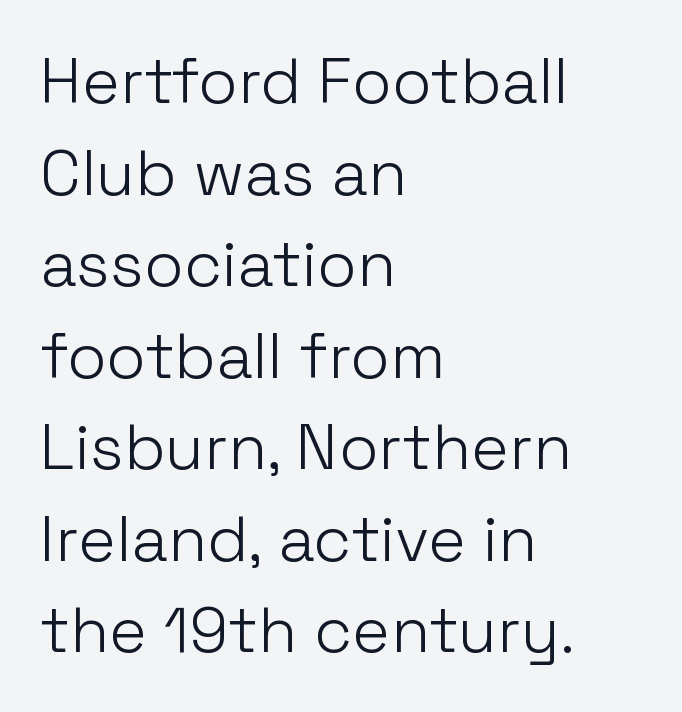
{"serif": "no", "italic": "no", "bold": "no", "weight": "light", "width": "normal", "stroke_contrast": "low", "x_height": "medium", "monospaced": "no", "underline": "no", "align": "left", "line_spacing": "normal", "line_spacing_ratio": 1.43, "letter_spacing": "normal", "letter_spacing_em": 0.0, "glyph_px": 64}
